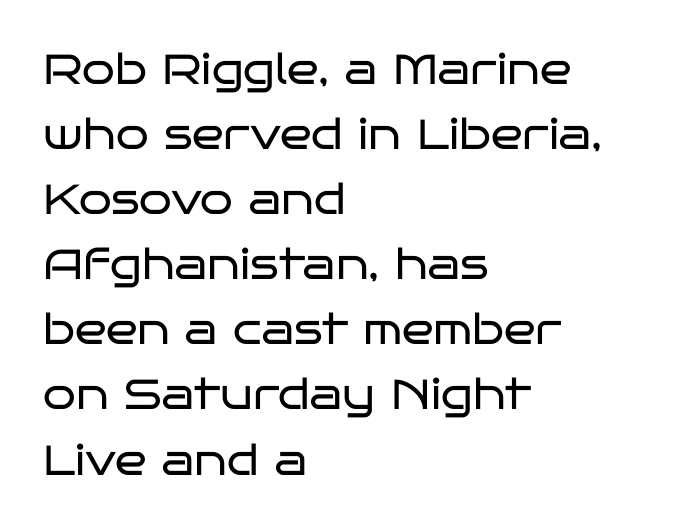
Q: Is the text bold? A: No.
Q: Is the text italic (slanted)? A: No, it is upright.
Q: Is the typeface a serif or a sans-serif typeface? A: Sans-serif.
Q: Is the text underlined? A: No.
Q: How is the paragraph aligned? A: Left-aligned.
Q: Is the spacing between letters normal or unusually wide? A: Normal.
Q: Is the spacing between lines tight, normal or loose? A: Normal.
Q: Width (condensed, normal, or wide)? A: Wide.
Q: Stroke contrast? A: Low.
Q: x-height? A: Large.
Q: Monospaced? A: No.
